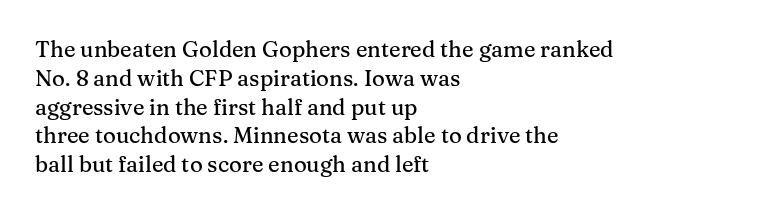
Descender tails drop into unmarked territory. Horizontal alignment here is leftward, the default for most running prose. Does extra space separate the letters? No, they use regular spacing. Upright lettering throughout. Evenly set lines give the paragraph a standard silhouette.
